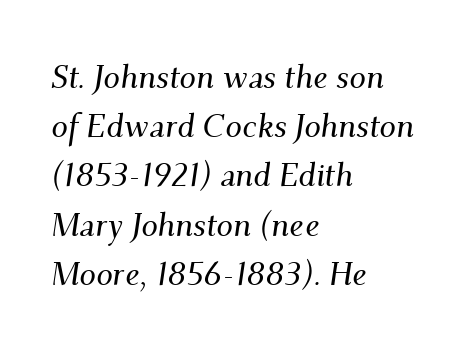
Q: Is the text italic (slanted)? A: Yes, it leans right by about 9 degrees.
Q: Is the typeface a serif or a sans-serif typeface? A: Serif.
Q: Is the text underlined? A: No.
Q: How is the paragraph aligned? A: Left-aligned.
Q: Is the spacing between letters normal or unusually wide? A: Normal.
Q: Is the spacing between lines tight, normal or loose? A: Normal.
Q: Width (condensed, normal, or wide)? A: Normal.
Q: Stroke contrast? A: Medium.
Q: x-height? A: Small.
Q: Monospaced? A: No.
